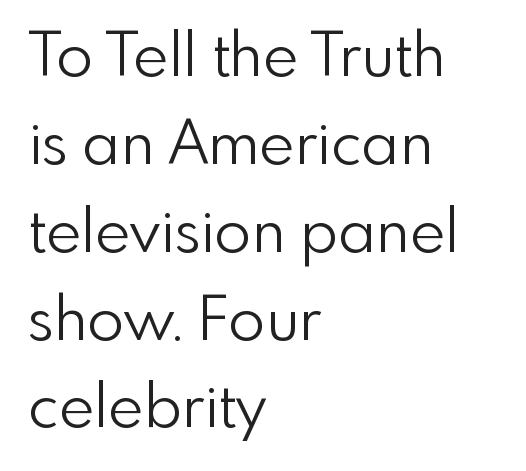
Q: Is the text bold? A: No.
Q: Is the text italic (slanted)? A: No, it is upright.
Q: Is the typeface a serif or a sans-serif typeface? A: Sans-serif.
Q: Is the text underlined? A: No.
Q: How is the paragraph aligned? A: Left-aligned.
Q: Is the spacing between letters normal or unusually wide? A: Normal.
Q: Is the spacing between lines tight, normal or loose? A: Normal.
Q: Width (condensed, normal, or wide)? A: Normal.
Q: Stroke contrast? A: Low.
Q: x-height? A: Small.
Q: Monospaced? A: No.
